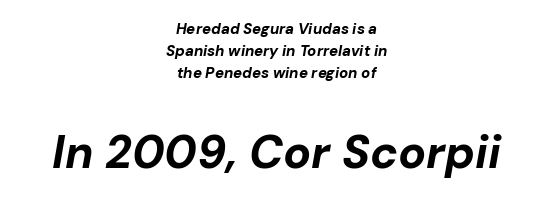
{"italic": "yes", "lean": "right", "slant_degrees": 10, "bold": "yes", "weight": "bold", "width": "normal", "stroke_contrast": "low", "x_height": "medium", "monospaced": "no", "underline": "no", "align": "center", "line_spacing": "normal", "line_spacing_ratio": 1.47, "letter_spacing": "normal", "letter_spacing_em": 0.0, "larger_block": "second", "size_ratio": 3.07, "glyph_px": 46}
